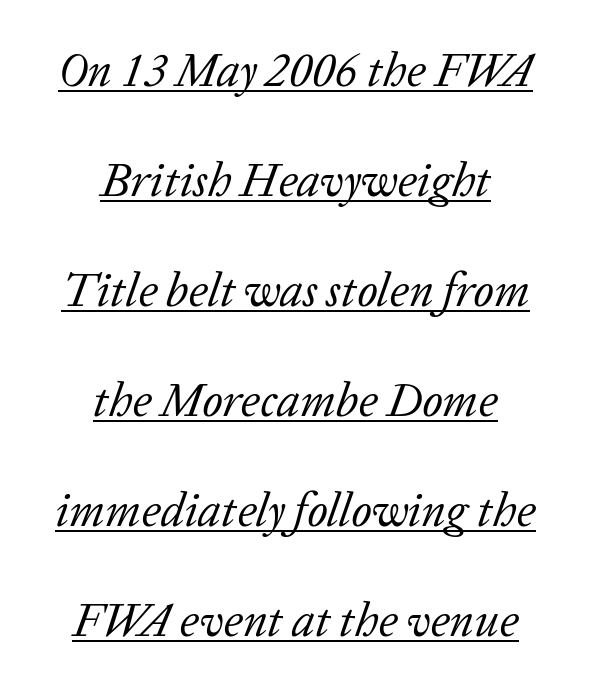
Each letter keeps its own natural width here, so spacing adapts to shape. This sample carries an underscore along the baseline area. Each line is balanced around a shared central axis. Nobody touched the tracking dial on this one. A quiet, ordinary-to-light weight characterises the typeface.
